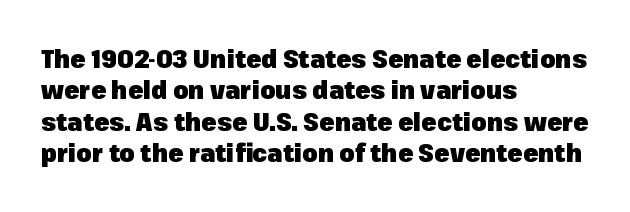
Horizontal alignment here is leftward, the default for most running prose. These lines were composed using upright roman letters. Quick note: underline off. Words appear dense and cohesive because spacing is normal. Honestly, the row spacing looks completely unremarkable. Heft: maximum for text — a bold.
